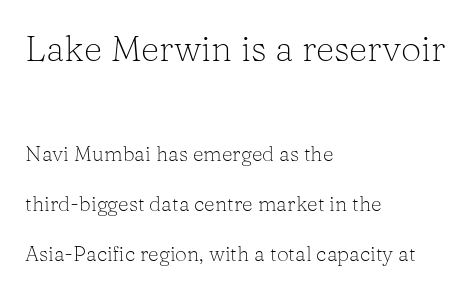
The image shows 36 px light serif type, upright; set left-aligned, loose line spacing (2.39x), normal letter spacing, not underlined; the first (top) block is 1.71x larger; low stroke contrast and a medium x-height.
